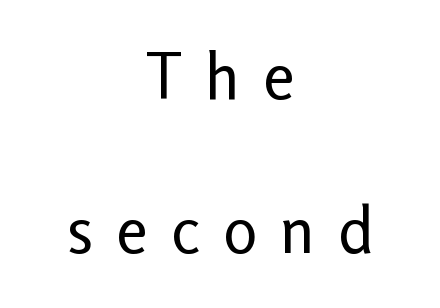
Q: Is the text bold? A: No.
Q: Is the text italic (slanted)? A: No, it is upright.
Q: Is the typeface a serif or a sans-serif typeface? A: Sans-serif.
Q: Is the text underlined? A: No.
Q: How is the paragraph aligned? A: Centered.
Q: Is the spacing between letters normal or unusually wide? A: Unusually wide.
Q: Is the spacing between lines tight, normal or loose? A: Loose.
Q: Width (condensed, normal, or wide)? A: Normal.
Q: Stroke contrast? A: Low.
Q: x-height? A: Medium.
Q: Monospaced? A: No.
